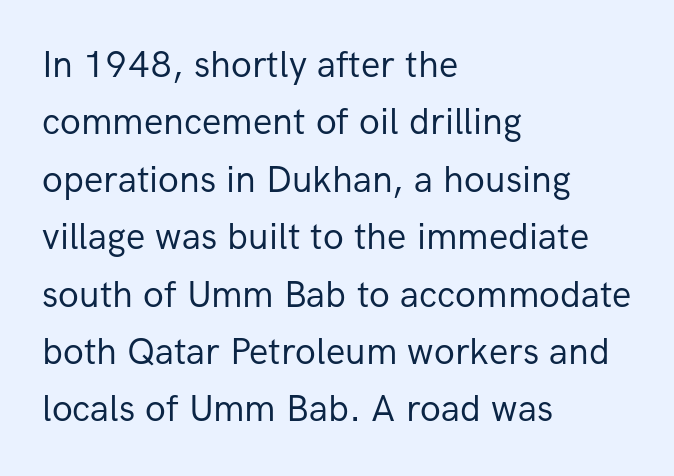
The image shows 38 px regular-weight sans-serif type, upright; set left-aligned, normal line spacing (1.51x), normal letter spacing, not underlined; low stroke contrast and a medium x-height.
